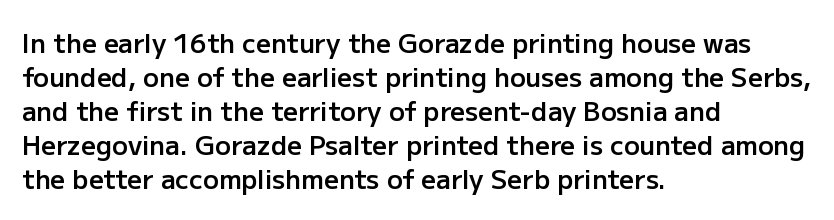
The image shows 26 px text type, upright; set left-aligned, normal line spacing (1.31x), normal letter spacing, not underlined.
